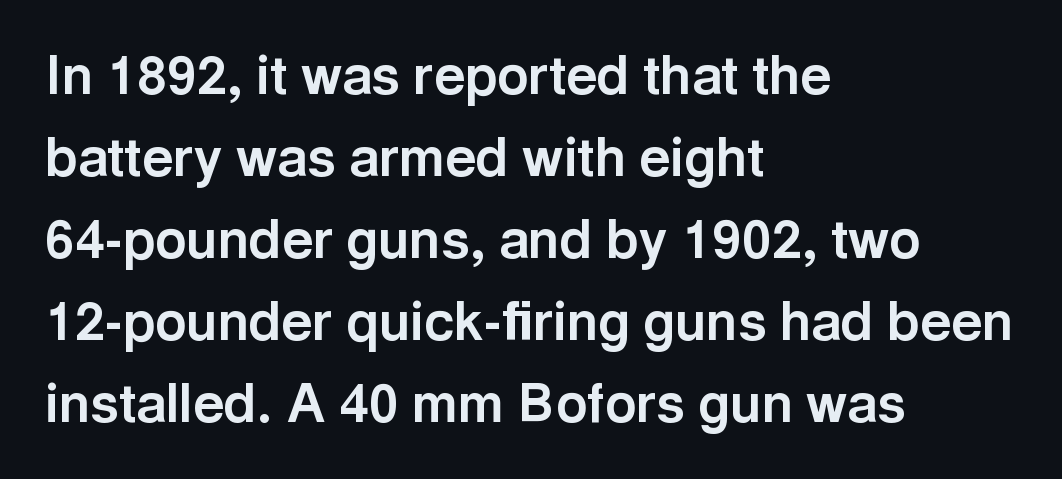
Q: Is the text bold? A: Yes.
Q: Is the text italic (slanted)? A: No, it is upright.
Q: Is the typeface a serif or a sans-serif typeface? A: Sans-serif.
Q: Is the text underlined? A: No.
Q: How is the paragraph aligned? A: Left-aligned.
Q: Is the spacing between letters normal or unusually wide? A: Normal.
Q: Is the spacing between lines tight, normal or loose? A: Normal.
Q: Width (condensed, normal, or wide)? A: Normal.
Q: x-height? A: Medium.
Q: Monospaced? A: No.
